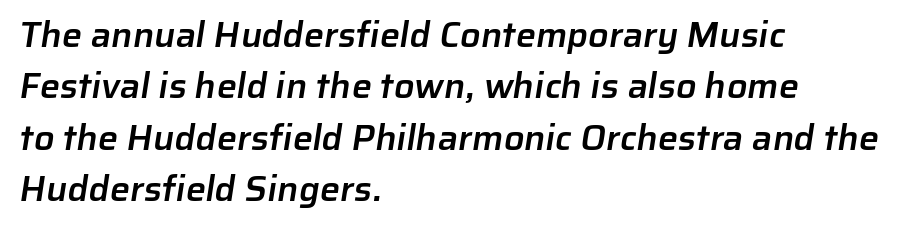
Its strokes are somewhat broadened, the hallmark of semibold type. Are there feet on the stems? There aren't — it's a sans. Character widths vary here, with narrow letters taking less room than wide ones. A bare baseline throughout the passage. The lines are quadded left.
